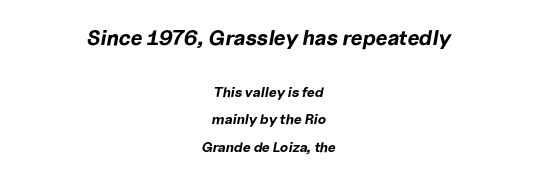
Q: Is the text bold? A: Yes.
Q: Is the text italic (slanted)? A: Yes, it leans right by about 10 degrees.
Q: Is the text underlined? A: No.
Q: How is the paragraph aligned? A: Centered.
Q: Is the spacing between letters normal or unusually wide? A: Normal.
Q: Is the spacing between lines tight, normal or loose? A: Loose.
Q: Which block of text is set in a larger size, the first (top) or the second (bottom)? A: The first (top) one.
